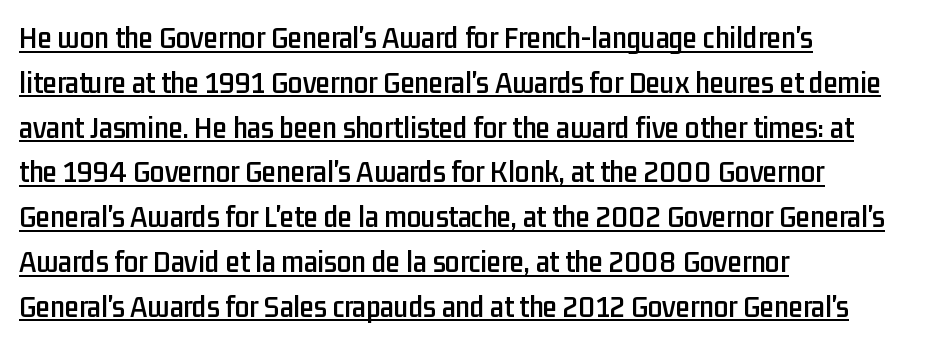
The image shows 32 px condensed sans-serif type, upright; set left-aligned, normal line spacing (1.4x), normal letter spacing, underlined; low stroke contrast and a medium x-height.
